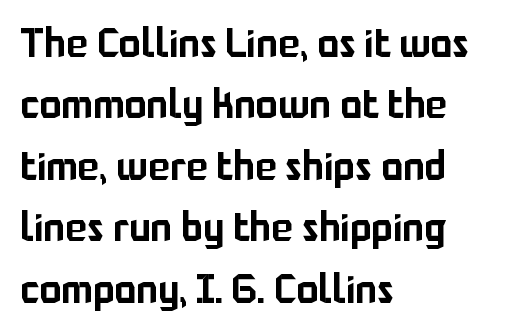
Q: Is the text italic (slanted)? A: No, it is upright.
Q: Is the typeface a serif or a sans-serif typeface? A: Sans-serif.
Q: Is the text underlined? A: No.
Q: How is the paragraph aligned? A: Left-aligned.
Q: Is the spacing between letters normal or unusually wide? A: Normal.
Q: Is the spacing between lines tight, normal or loose? A: Normal.
Q: Width (condensed, normal, or wide)? A: Normal.
Q: Stroke contrast? A: Low.
Q: x-height? A: Medium.
Q: Monospaced? A: No.
